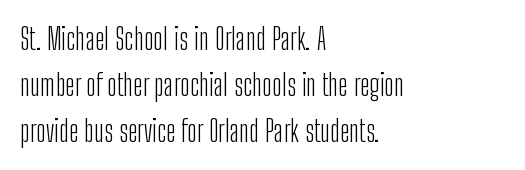
Q: Is the text bold? A: No.
Q: Is the text italic (slanted)? A: No, it is upright.
Q: Is the typeface a serif or a sans-serif typeface? A: Sans-serif.
Q: Is the text underlined? A: No.
Q: How is the paragraph aligned? A: Left-aligned.
Q: Is the spacing between letters normal or unusually wide? A: Normal.
Q: Is the spacing between lines tight, normal or loose? A: Normal.
Q: Width (condensed, normal, or wide)? A: Condensed.
Q: Stroke contrast? A: Low.
Q: x-height? A: Medium.
Q: Monospaced? A: No.
